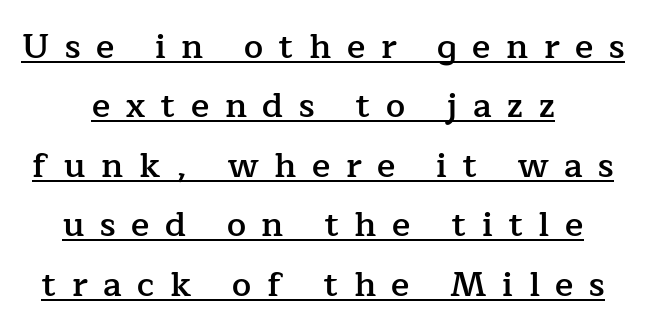
{"serif": "yes", "italic": "no", "bold": "semi", "weight": "semibold", "width": "normal", "stroke_contrast": "low", "x_height": "medium", "monospaced": "no", "underline": "yes", "align": "center", "line_spacing_ratio": 1.75, "letter_spacing": "wide", "letter_spacing_em": 0.46, "glyph_px": 34}
